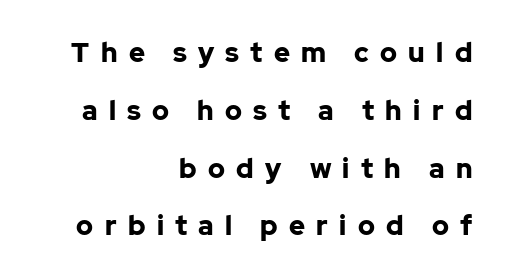
The image shows 27 px bold type, upright; set right-aligned, loose line spacing (2.14x), unusually wide letter spacing (+0.42 em), not underlined.
